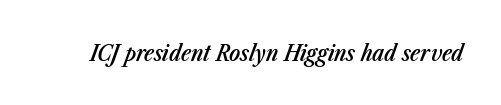
{"italic": "yes", "lean": "right", "slant_degrees": 23, "bold": "semi", "underline": "no", "letter_spacing": "normal", "letter_spacing_em": 0.0, "glyph_px": 23}
